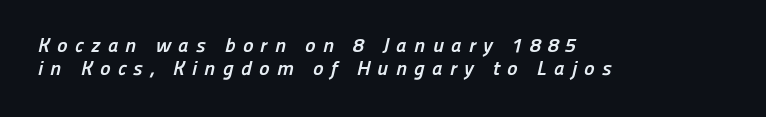
The image shows 20 px bold type; set left-aligned, tight line spacing (1.15x), unusually wide letter spacing (+0.36 em), not underlined.
